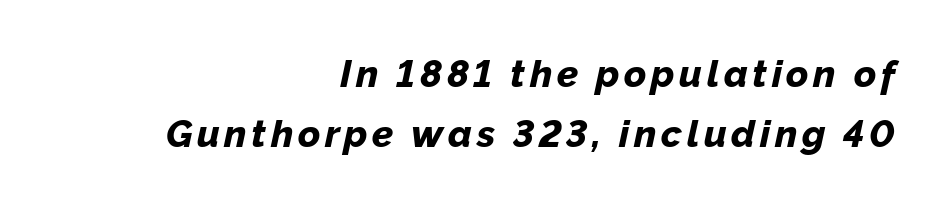
The image shows 38 px bold type, italic (leaning right); set right-aligned, normal line spacing (1.59x), not underlined; low stroke contrast and a medium x-height.
